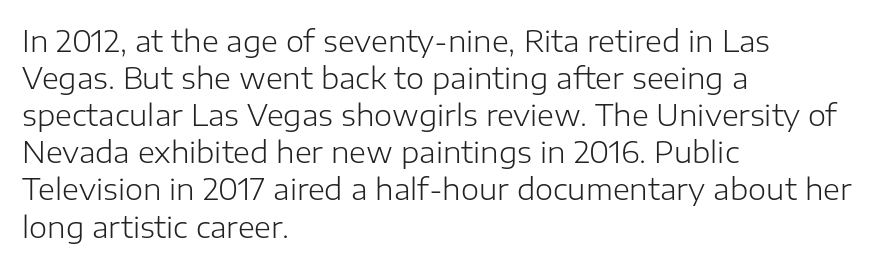
Q: Is the text bold? A: No.
Q: Is the text italic (slanted)? A: No, it is upright.
Q: Is the typeface a serif or a sans-serif typeface? A: Sans-serif.
Q: Is the text underlined? A: No.
Q: How is the paragraph aligned? A: Left-aligned.
Q: Is the spacing between letters normal or unusually wide? A: Normal.
Q: Is the spacing between lines tight, normal or loose? A: Normal.
Q: Width (condensed, normal, or wide)? A: Normal.
Q: Stroke contrast? A: Low.
Q: x-height? A: Medium.
Q: Monospaced? A: No.
